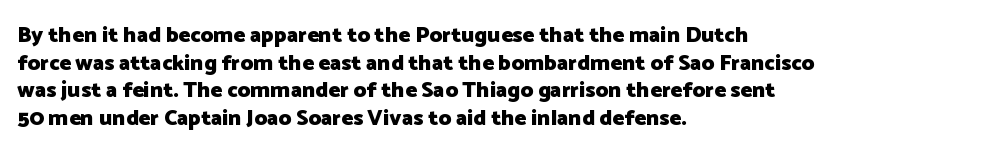
{"italic": "no", "bold": "yes", "underline": "no", "align": "left", "line_spacing": "normal", "line_spacing_ratio": 1.26, "letter_spacing": "normal", "letter_spacing_em": 0.0, "glyph_px": 22}
